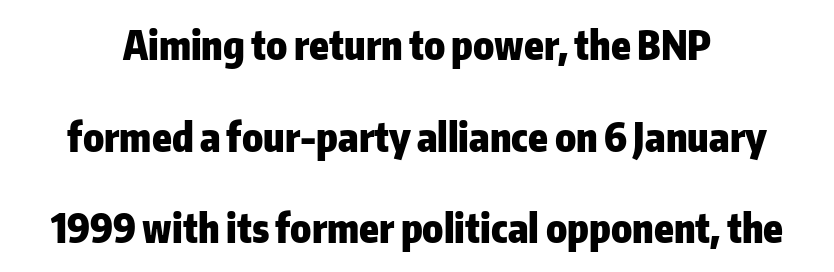
Here the designer chose a conventional face with non-uniform glyph widths. Interline gaps are noticeably wide in this sample. Type style note: lacks serifs. Students, note that the glyphs here touch the page at normal intervals. Glance below the letters and you will spot only blank space. The axis of the letterforms is exactly vertical.
